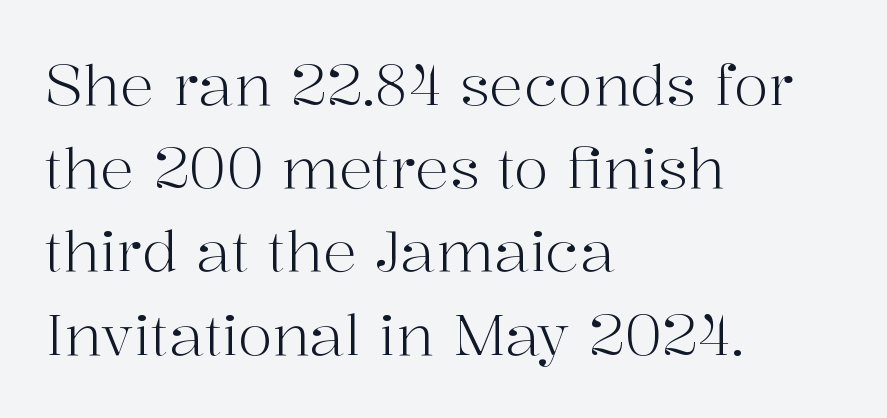
The image shows 57 px light serif type, upright; set left-aligned, normal line spacing (1.46x), normal letter spacing, not underlined; high stroke contrast and a medium x-height.
